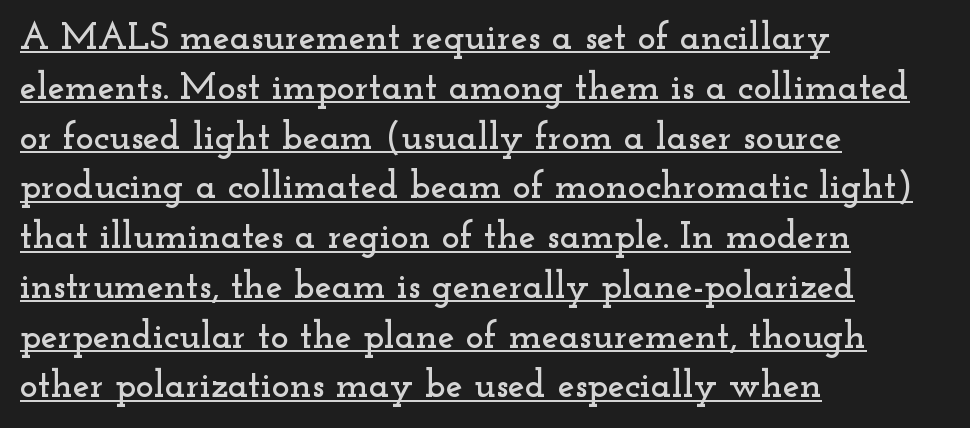
The image shows 38 px wide serif type, upright; set left-aligned, normal line spacing (1.31x), normal letter spacing, underlined; low stroke contrast and a small x-height.
